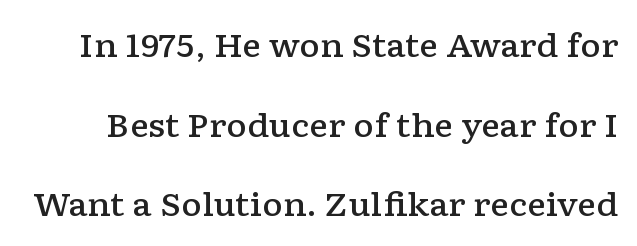
The image shows 32 px semibold, wide serif type, upright; set loose line spacing (2.49x), normal letter spacing, not underlined; low stroke contrast and a medium x-height.
